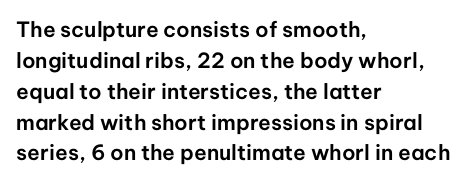
{"italic": "no", "underline": "no", "align": "left", "line_spacing": "normal", "line_spacing_ratio": 1.47, "letter_spacing": "normal", "letter_spacing_em": 0.0, "glyph_px": 21}
